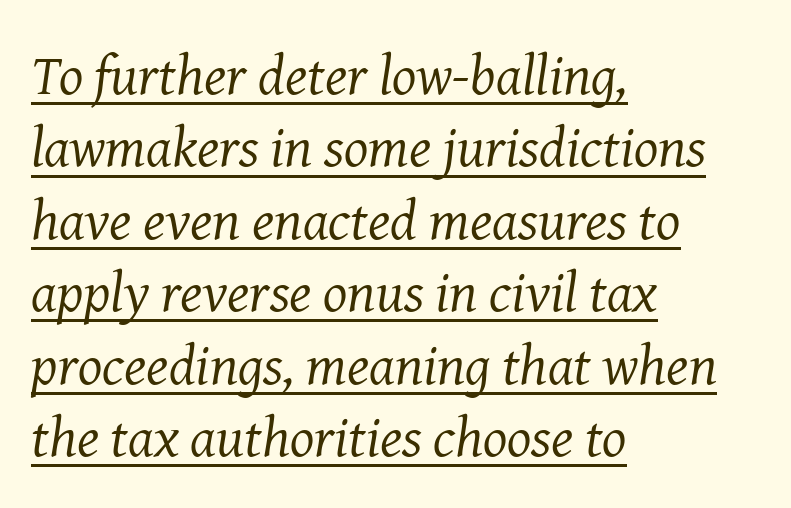
The image shows 57 px regular-weight serif type, italic (leaning right); set left-aligned, normal line spacing (1.27x), normal letter spacing, underlined; medium stroke contrast and a medium x-height.
